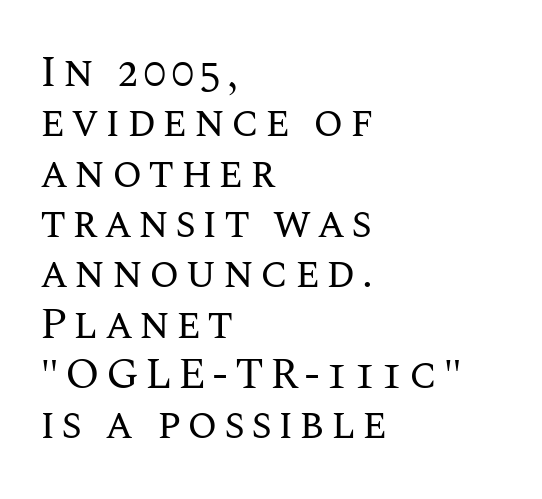
The image shows 43 px regular-weight type, upright; set left-aligned, line spacing 1.17x, not underlined; medium stroke contrast and a large x-height.
